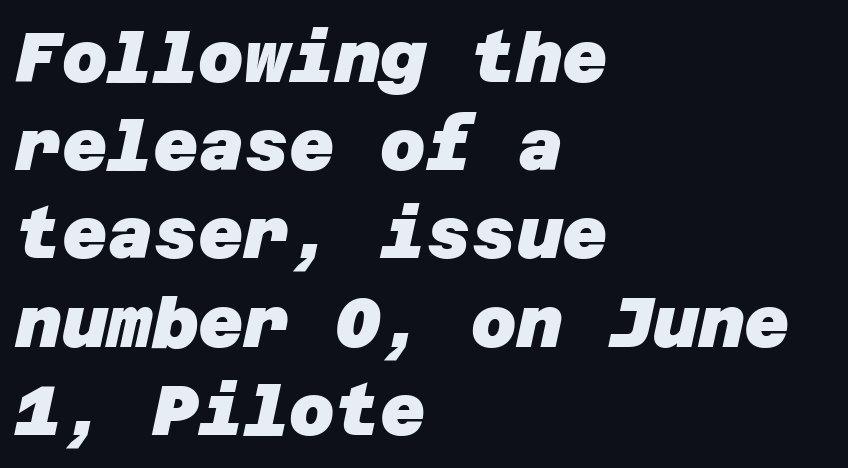
This sample keeps an unexceptional amount of space between lines. The ragged edge is on the right, which tells us the setting is flush left. Descenders hang freely into open space. This rendering leaves character spacing at its baseline value.
